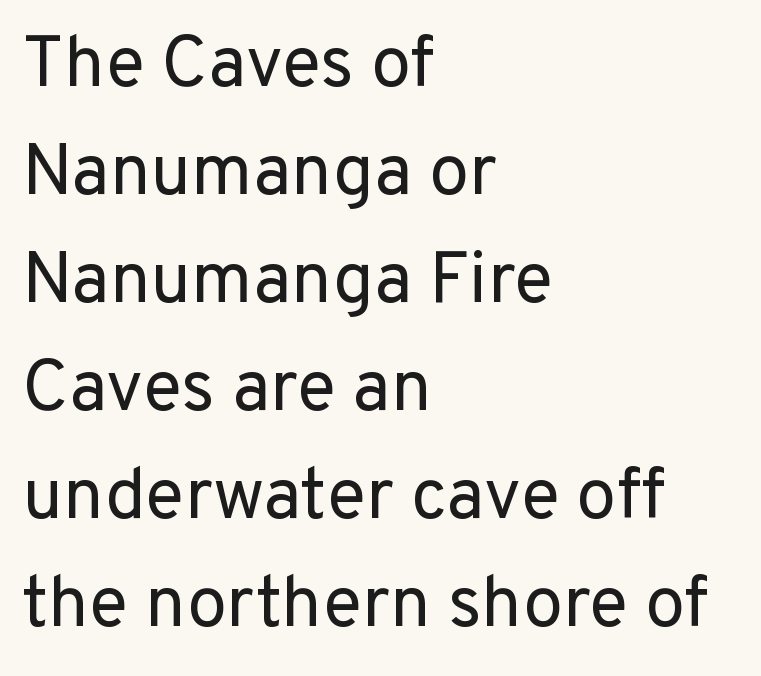
The image shows 72 px regular-weight sans-serif type, upright; set left-aligned, normal line spacing (1.5x), normal letter spacing, not underlined; low stroke contrast and a medium x-height.
